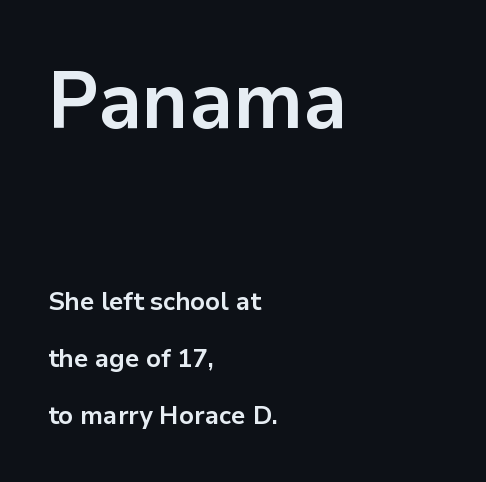
Q: Is the text bold? A: Yes.
Q: Is the text italic (slanted)? A: No, it is upright.
Q: Is the typeface a serif or a sans-serif typeface? A: Sans-serif.
Q: Is the text underlined? A: No.
Q: How is the paragraph aligned? A: Left-aligned.
Q: Is the spacing between letters normal or unusually wide? A: Normal.
Q: Is the spacing between lines tight, normal or loose? A: Loose.
Q: Which block of text is set in a larger size, the first (top) or the second (bottom)? A: The first (top) one.
Q: Width (condensed, normal, or wide)? A: Normal.
Q: Stroke contrast? A: Low.
Q: x-height? A: Medium.
Q: Monospaced? A: No.
